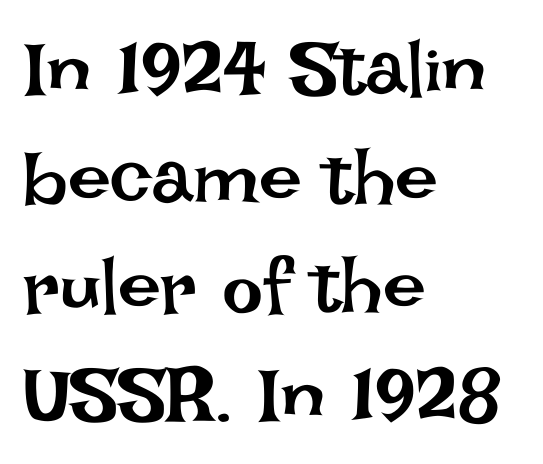
The passage is arranged the way most books set body copy — flush left. Inter-character spacing is left at the font's built-in metrics. Do the characters align in a grid? No, the font is proportional. The typesetting does not lean heavy: it is not bold.
